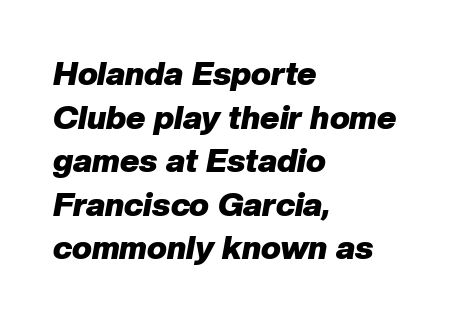
The font's italic variant was chosen for this text. Does the leading feel generous? No, just average. Compared with typical body copy, the letter spacing here is the same. Rule under the text: the space is simply empty. The text block is weighted toward the left margin, trailing off unevenly rightward. Looks like regular typesetting: each glyph gets only the width it needs.
